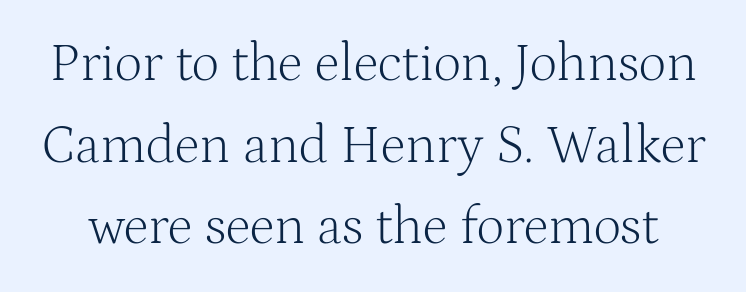
Q: Is the text bold? A: No.
Q: Is the text italic (slanted)? A: No, it is upright.
Q: Is the typeface a serif or a sans-serif typeface? A: Serif.
Q: Is the text underlined? A: No.
Q: Is the spacing between letters normal or unusually wide? A: Normal.
Q: Is the spacing between lines tight, normal or loose? A: Normal.
Q: Width (condensed, normal, or wide)? A: Normal.
Q: Stroke contrast? A: Medium.
Q: x-height? A: Medium.
Q: Monospaced? A: No.
